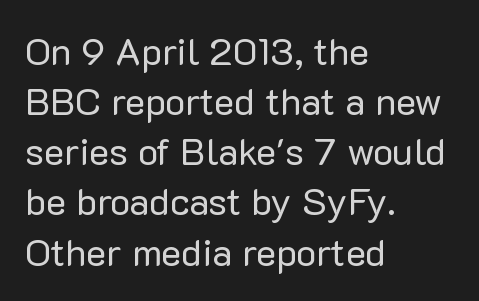
Q: Is the text bold? A: No.
Q: Is the text italic (slanted)? A: No, it is upright.
Q: Is the typeface a serif or a sans-serif typeface? A: Sans-serif.
Q: Is the text underlined? A: No.
Q: How is the paragraph aligned? A: Left-aligned.
Q: Is the spacing between letters normal or unusually wide? A: Normal.
Q: Is the spacing between lines tight, normal or loose? A: Normal.
Q: Width (condensed, normal, or wide)? A: Normal.
Q: Stroke contrast? A: Low.
Q: x-height? A: Medium.
Q: Monospaced? A: No.
